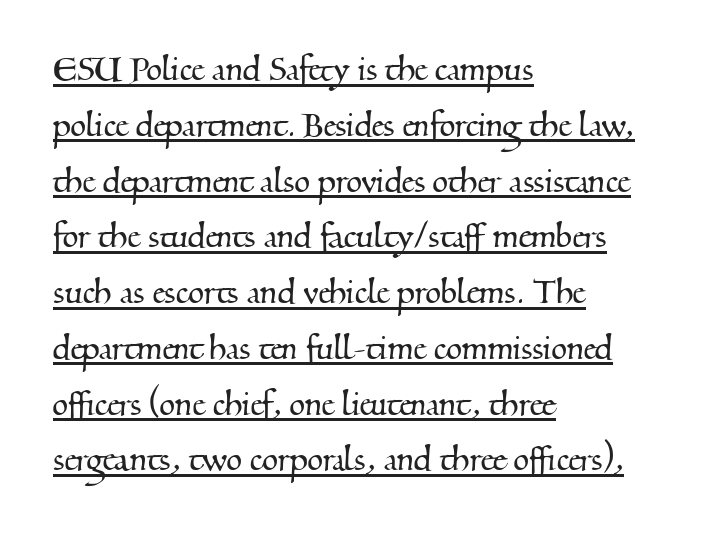
Q: Is the typeface a serif or a sans-serif typeface? A: Serif.
Q: Is the text underlined? A: Yes.
Q: How is the paragraph aligned? A: Left-aligned.
Q: Is the spacing between letters normal or unusually wide? A: Normal.
Q: Is the spacing between lines tight, normal or loose? A: Normal.
Q: Width (condensed, normal, or wide)? A: Normal.
Q: Stroke contrast? A: Medium.
Q: x-height? A: Small.
Q: Monospaced? A: No.
